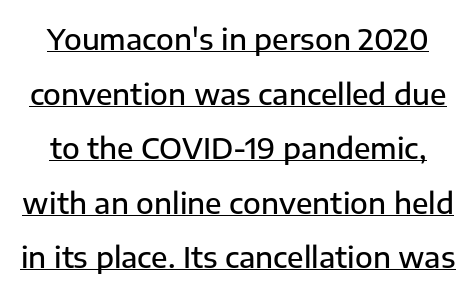
Q: Is the text bold? A: Semi-bold.
Q: Is the text italic (slanted)? A: No, it is upright.
Q: Is the typeface a serif or a sans-serif typeface? A: Sans-serif.
Q: Is the text underlined? A: Yes.
Q: Is the spacing between letters normal or unusually wide? A: Normal.
Q: Width (condensed, normal, or wide)? A: Normal.
Q: Stroke contrast? A: Low.
Q: x-height? A: Medium.
Q: Monospaced? A: No.
